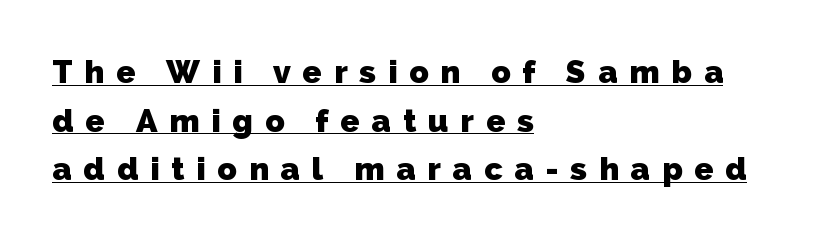
The rendering uses a moderate line-height, typical for paragraphs. Heft: maximum for text — a bold. Are there feet on the stems? There aren't — it's a sans. The string is rendered with underlining switched on. Notice how the passage keeps a crisp vertical edge on the left only. Think of a printed novel: that variable character pitch is what you see here.
